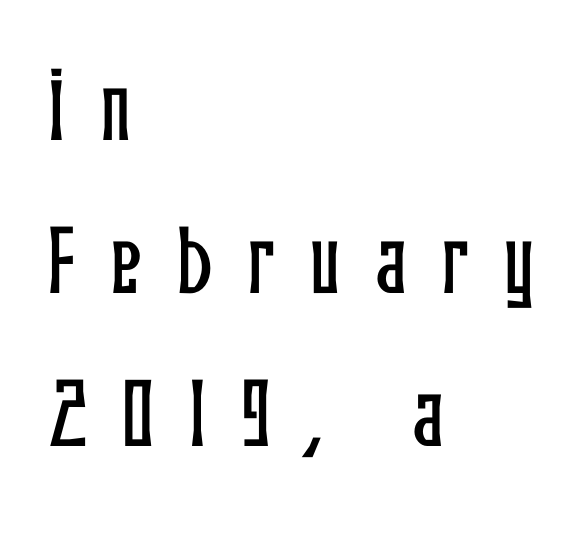
The image shows 77 px condensed type, upright; set left-aligned, loose line spacing (1.99x), unusually wide letter spacing (+0.44 em), not underlined; low stroke contrast and a medium x-height.
